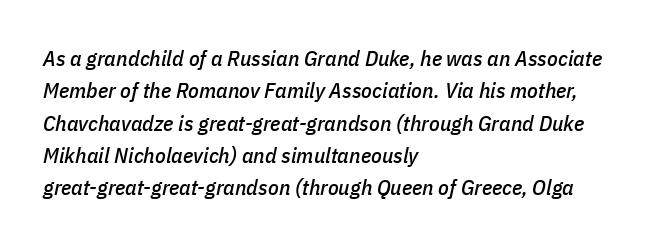
{"italic": "yes", "lean": "right", "slant_degrees": 11, "underline": "no", "align": "left", "line_spacing": "normal", "line_spacing_ratio": 1.47, "letter_spacing": "normal", "letter_spacing_em": 0.0, "glyph_px": 22}
